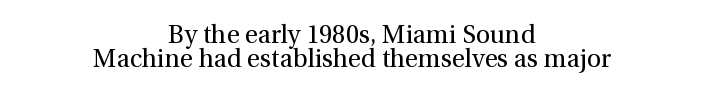
Q: Is the text bold? A: No.
Q: Is the text italic (slanted)? A: No, it is upright.
Q: Is the text underlined? A: No.
Q: How is the paragraph aligned? A: Centered.
Q: Is the spacing between letters normal or unusually wide? A: Normal.
Q: Is the spacing between lines tight, normal or loose? A: Tight.
